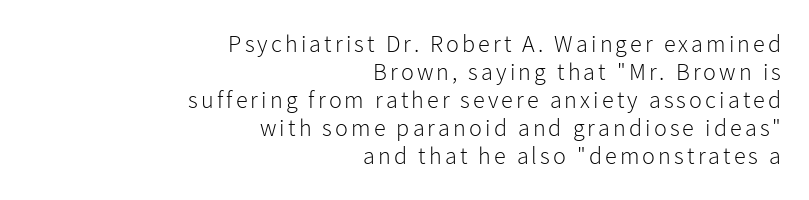
Q: Is the text bold? A: No.
Q: Is the text italic (slanted)? A: No, it is upright.
Q: Is the text underlined? A: No.
Q: How is the paragraph aligned? A: Right-aligned.
